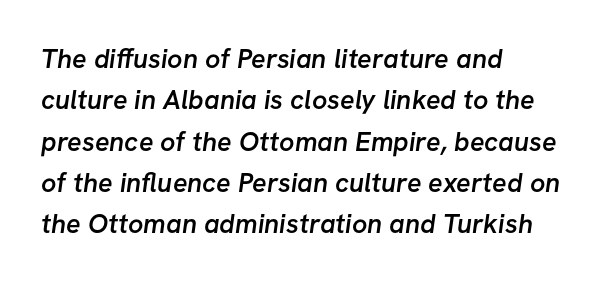
{"bold": "semi", "underline": "no", "align": "left", "line_spacing": "normal", "line_spacing_ratio": 1.53, "letter_spacing": "normal", "letter_spacing_em": 0.0, "glyph_px": 27}
